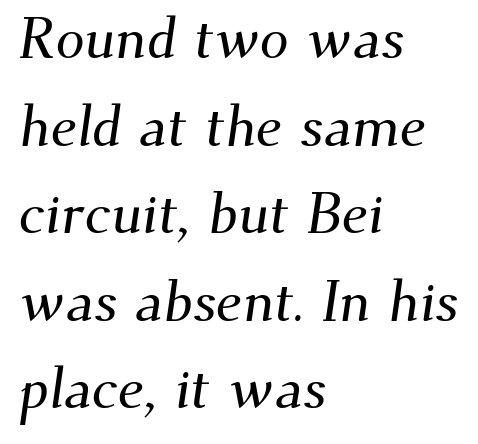
Q: Is the typeface a serif or a sans-serif typeface? A: Serif.
Q: Is the text underlined? A: No.
Q: How is the paragraph aligned? A: Left-aligned.
Q: Is the spacing between letters normal or unusually wide? A: Normal.
Q: Is the spacing between lines tight, normal or loose? A: Normal.
Q: Width (condensed, normal, or wide)? A: Normal.
Q: Stroke contrast? A: Medium.
Q: x-height? A: Small.
Q: Monospaced? A: No.
